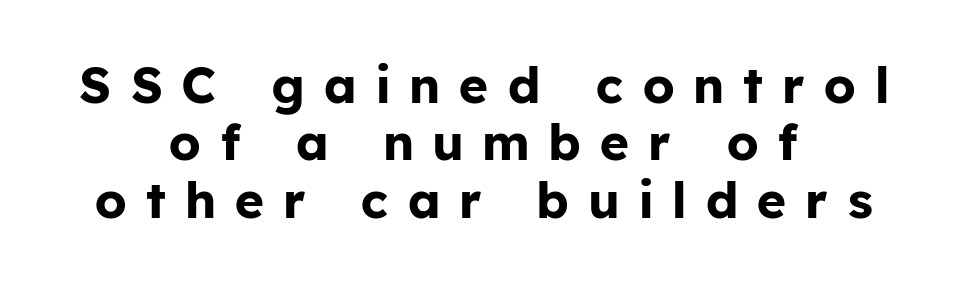
{"serif": "no", "italic": "no", "bold": "yes", "weight": "bold", "width": "normal", "stroke_contrast": "low", "x_height": "medium", "monospaced": "no", "underline": "no", "align": "center", "line_spacing": "tight", "line_spacing_ratio": 1.15, "letter_spacing": "wide", "letter_spacing_em": 0.4, "glyph_px": 50}
